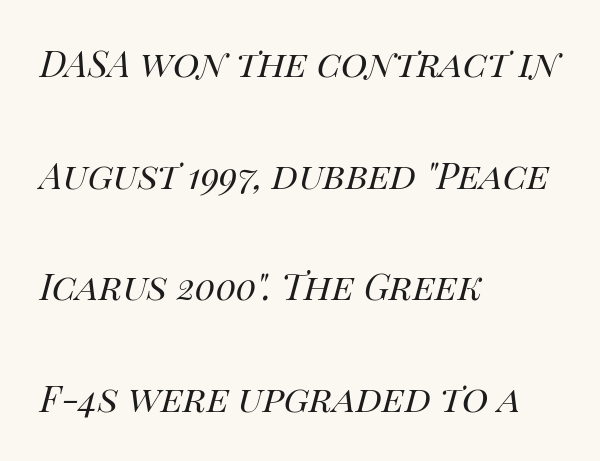
Letters rest on an invisible, unmarked baseline. Vertically, the passage feels expansive, rows floating well apart. The face used here is proportionally spaced, like ordinary book or web type. The cut favours lightness, reaching ordinary text weight at its darkest. Tracking here is standard; glyphs follow each other at the usual distance. Horizontally, the lines are justified to the leading edge only.
